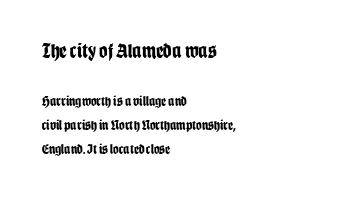
{"italic": "no", "bold": "yes", "underline": "no", "align": "left", "line_spacing_ratio": 1.71, "letter_spacing": "normal", "letter_spacing_em": 0.0, "larger_block": "first", "size_ratio": 1.5, "glyph_px": 21}
